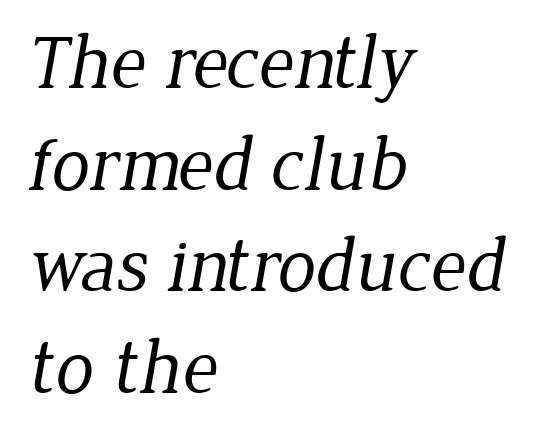
Q: Is the text bold? A: No.
Q: Is the typeface a serif or a sans-serif typeface? A: Serif.
Q: Is the text underlined? A: No.
Q: How is the paragraph aligned? A: Left-aligned.
Q: Is the spacing between letters normal or unusually wide? A: Normal.
Q: Is the spacing between lines tight, normal or loose? A: Normal.
Q: Width (condensed, normal, or wide)? A: Normal.
Q: Stroke contrast? A: Low.
Q: x-height? A: Medium.
Q: Monospaced? A: No.
